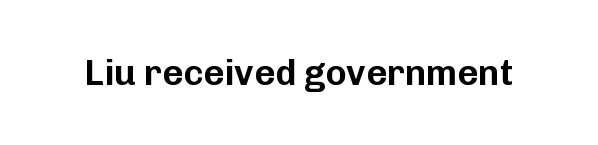
Q: Is the text italic (slanted)? A: No, it is upright.
Q: Is the typeface a serif or a sans-serif typeface? A: Sans-serif.
Q: Is the text underlined? A: No.
Q: Is the spacing between letters normal or unusually wide? A: Normal.
Q: Width (condensed, normal, or wide)? A: Normal.
Q: Stroke contrast? A: Low.
Q: x-height? A: Medium.
Q: Monospaced? A: No.
